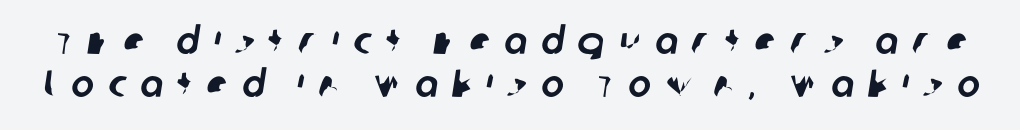
Q: Is the typeface a serif or a sans-serif typeface? A: Sans-serif.
Q: Is the text underlined? A: No.
Q: Is the spacing between letters normal or unusually wide? A: Unusually wide.
Q: Is the spacing between lines tight, normal or loose? A: Tight.
Q: Width (condensed, normal, or wide)? A: Normal.
Q: Stroke contrast? A: Low.
Q: x-height? A: Large.
Q: Monospaced? A: No.
